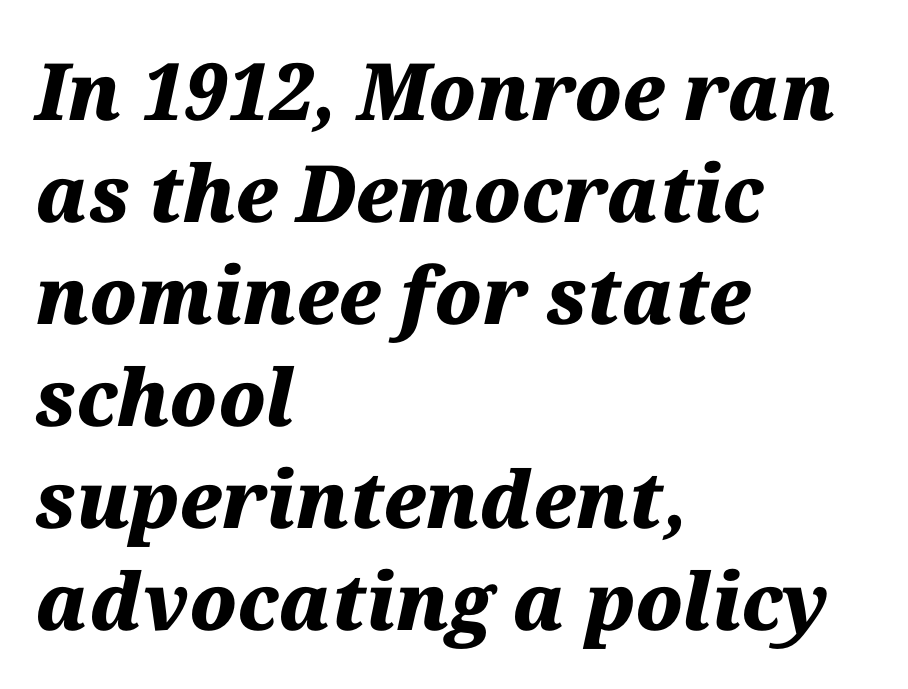
The image shows 79 px heavy type, italic (leaning right); set left-aligned, normal line spacing (1.29x), normal letter spacing, not underlined; medium stroke contrast and a medium x-height.
